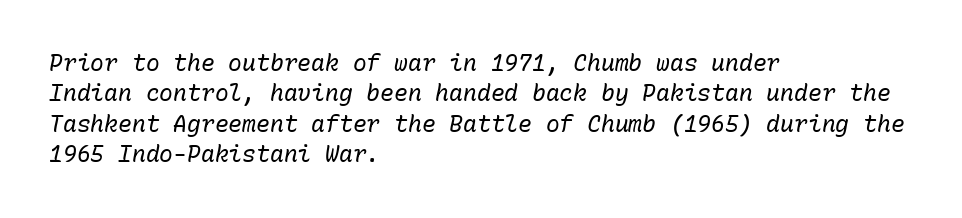
Does the leading feel generous? No, just average. Typeset ragged right — the left edge is the straight one. These lines keep a tight, regular rhythm from letter to letter. Characters are canted at an angle relative to the baseline's perpendicular. Words float on clear page, feet unadorned.
